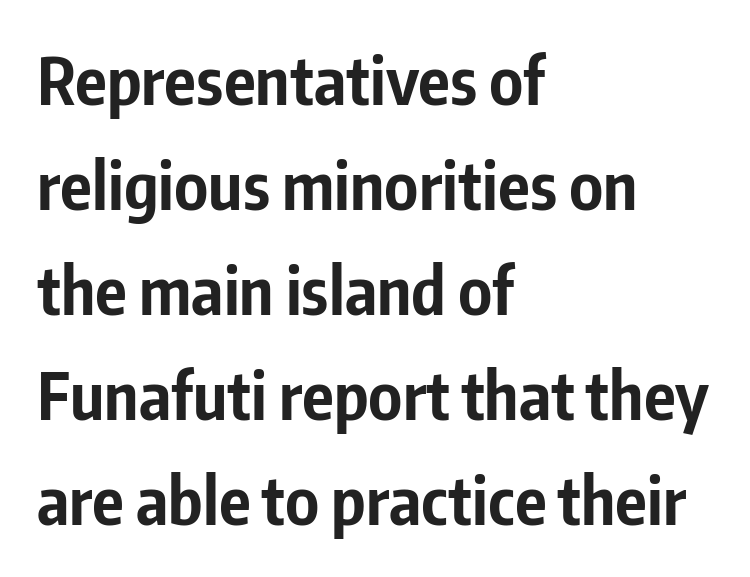
{"serif": "no", "italic": "no", "bold": "yes", "weight": "bold", "width": "condensed", "stroke_contrast": "low", "x_height": "medium", "monospaced": "no", "underline": "no", "align": "left", "line_spacing": "normal", "line_spacing_ratio": 1.59, "letter_spacing": "normal", "letter_spacing_em": 0.0, "glyph_px": 66}
